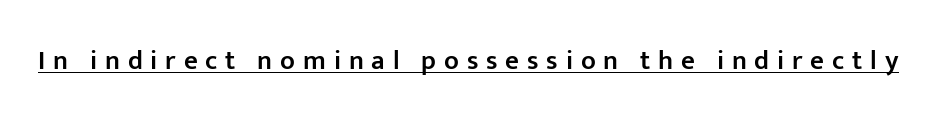
I'd describe the lettering as semibold — firm but not a full bold. This rendering widens character spacing well past its baseline value. Notice how the stems are strictly vertical — no italics here. A continuous stroke trails under the words, as in a hyperlink.
